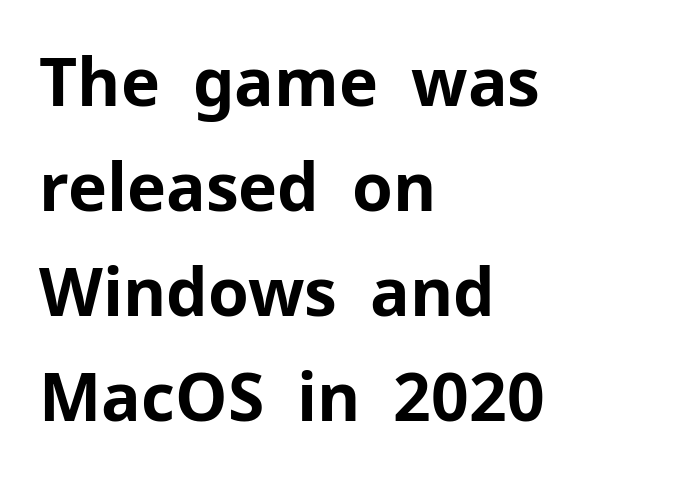
Q: Is the text bold? A: Yes.
Q: Is the text italic (slanted)? A: No, it is upright.
Q: Is the typeface a serif or a sans-serif typeface? A: Sans-serif.
Q: Is the text underlined? A: No.
Q: How is the paragraph aligned? A: Left-aligned.
Q: Is the spacing between letters normal or unusually wide? A: Normal.
Q: Is the spacing between lines tight, normal or loose? A: Normal.
Q: Width (condensed, normal, or wide)? A: Normal.
Q: Stroke contrast? A: Low.
Q: x-height? A: Medium.
Q: Monospaced? A: No.
